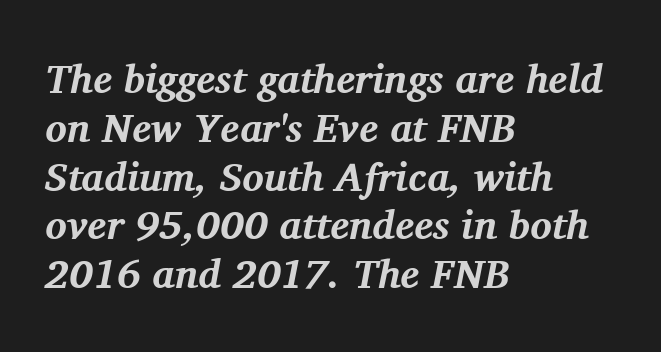
{"serif": "yes", "italic": "yes", "lean": "right", "slant_degrees": 11, "bold": "yes", "weight": "bold", "width": "normal", "stroke_contrast": "medium", "x_height": "medium", "monospaced": "no", "underline": "no", "align": "left", "line_spacing_ratio": 1.22, "letter_spacing": "normal", "letter_spacing_em": 0.0, "glyph_px": 40}
